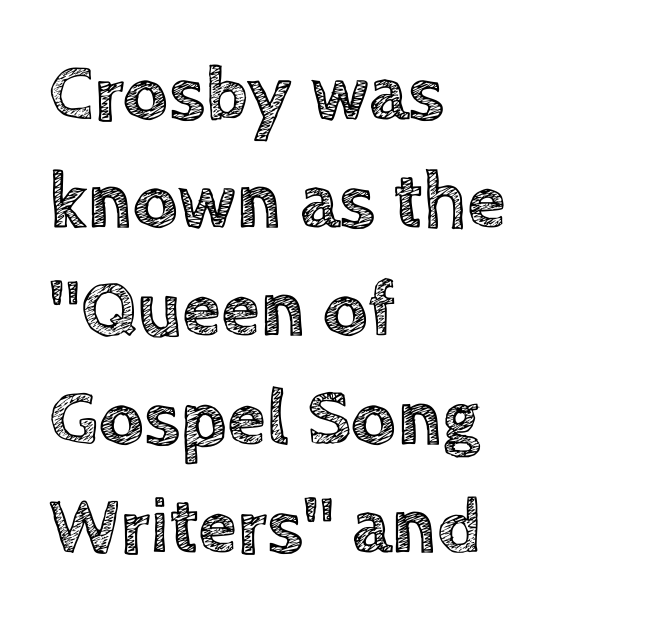
Q: Is the text italic (slanted)? A: No, it is upright.
Q: Is the text underlined? A: No.
Q: How is the paragraph aligned? A: Left-aligned.
Q: Is the spacing between letters normal or unusually wide? A: Normal.
Q: Is the spacing between lines tight, normal or loose? A: Normal.
Q: Width (condensed, normal, or wide)? A: Normal.
Q: x-height? A: Large.
Q: Monospaced? A: No.
